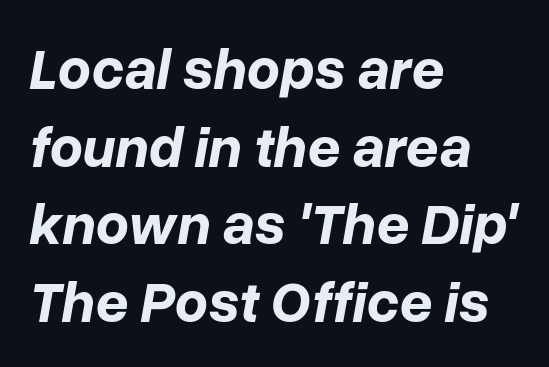
The characters look thick and weighty, a clear bold. Each new line begins a customary step beneath the previous one. A typesetter would call this zero additional tracking. A typesetter would call this proportional, since set widths differ per character.
